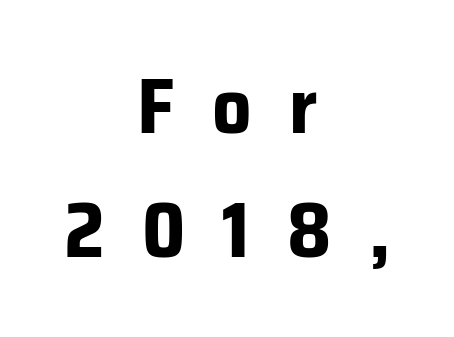
Q: Is the text bold? A: Yes.
Q: Is the text italic (slanted)? A: No, it is upright.
Q: Is the typeface a serif or a sans-serif typeface? A: Sans-serif.
Q: Is the text underlined? A: No.
Q: How is the paragraph aligned? A: Centered.
Q: Is the spacing between letters normal or unusually wide? A: Unusually wide.
Q: Is the spacing between lines tight, normal or loose? A: Normal.
Q: Width (condensed, normal, or wide)? A: Normal.
Q: Stroke contrast? A: Low.
Q: x-height? A: Medium.
Q: Monospaced? A: No.
